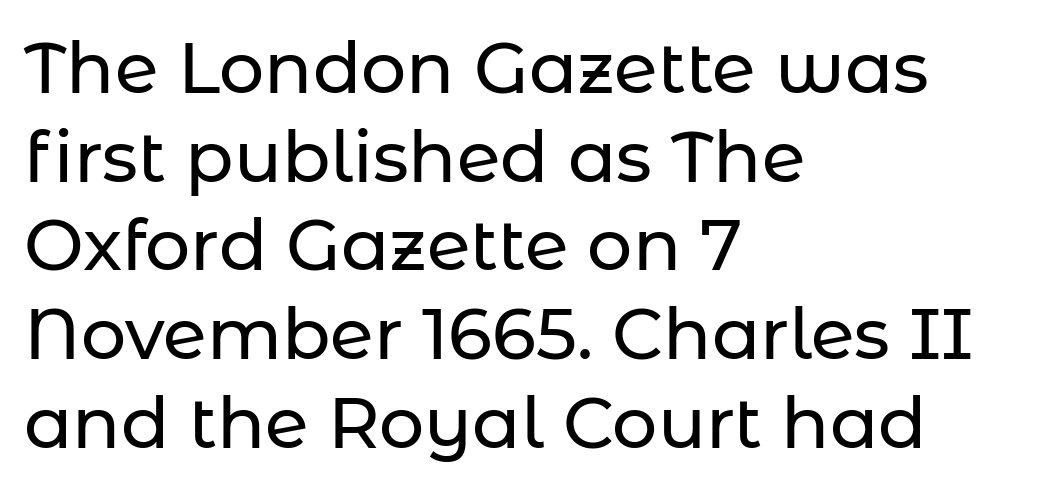
{"serif": "no", "italic": "no", "width": "normal", "stroke_contrast": "low", "x_height": "medium", "monospaced": "no", "underline": "no", "align": "left", "line_spacing": "normal", "line_spacing_ratio": 1.25, "letter_spacing": "normal", "letter_spacing_em": 0.0, "glyph_px": 71}
